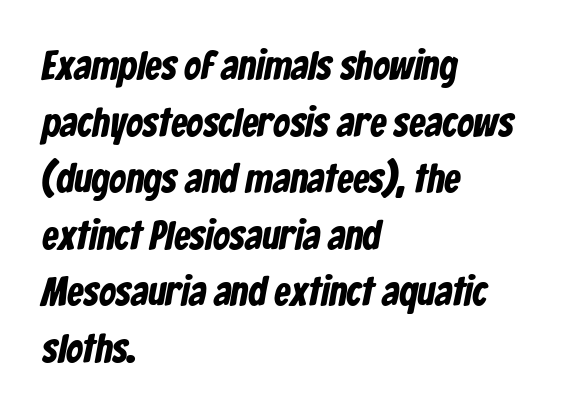
The typeface chosen for these lines omits serifs. Unmarked baselines from the first word to the last. Do the characters align in a grid? No, the font is proportional. Honestly, the letter spacing is just normal — you wouldn't notice it. Leading: standard. Horizontal alignment here is leftward, the default for most running prose.
